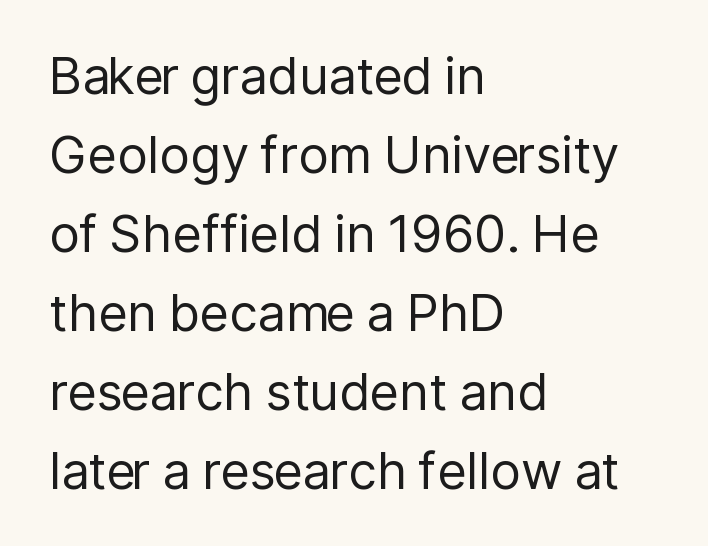
Q: Is the text bold? A: No.
Q: Is the text italic (slanted)? A: No, it is upright.
Q: Is the typeface a serif or a sans-serif typeface? A: Sans-serif.
Q: Is the text underlined? A: No.
Q: How is the paragraph aligned? A: Left-aligned.
Q: Is the spacing between letters normal or unusually wide? A: Normal.
Q: Is the spacing between lines tight, normal or loose? A: Normal.
Q: Width (condensed, normal, or wide)? A: Normal.
Q: Stroke contrast? A: Low.
Q: x-height? A: Medium.
Q: Monospaced? A: No.
